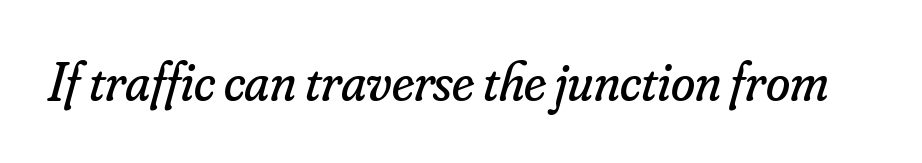
{"serif": "yes", "italic": "yes", "lean": "right", "slant_degrees": 16, "bold": "no", "weight": "regular", "width": "normal", "stroke_contrast": "low", "x_height": "small", "monospaced": "no", "underline": "no", "letter_spacing": "normal", "letter_spacing_em": 0.0, "glyph_px": 55}
